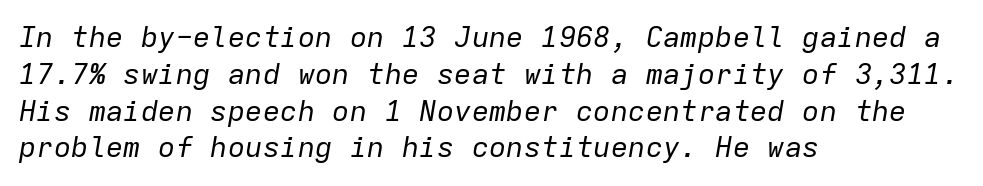
The text block is weighted toward the left margin, trailing off unevenly rightward. It's the slanting kind of type. Do the characters align in a grid? Yes, the font is monospaced. Just letters on the line, the space beneath them empty. Regular leading. Is this a heavy cut? Hardly; it is regular or lighter.
